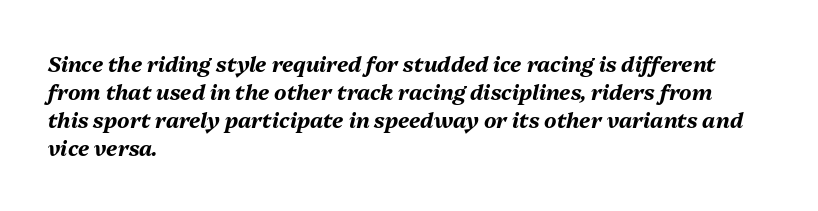
The image shows 21 px bold type, italic (leaning right); set left-aligned, normal line spacing (1.34x), normal letter spacing, not underlined.
